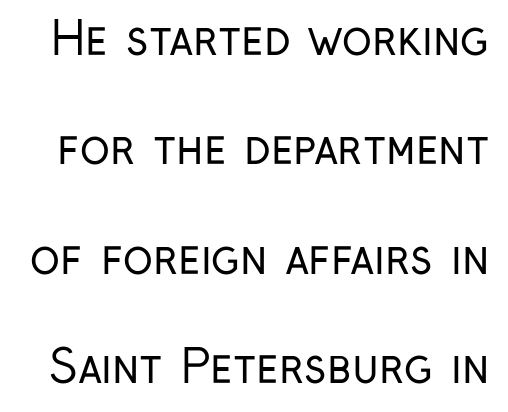
The image shows 45 px regular-weight, condensed sans-serif type, upright; set loose line spacing (2.43x), normal letter spacing, not underlined; low stroke contrast and a medium x-height.
